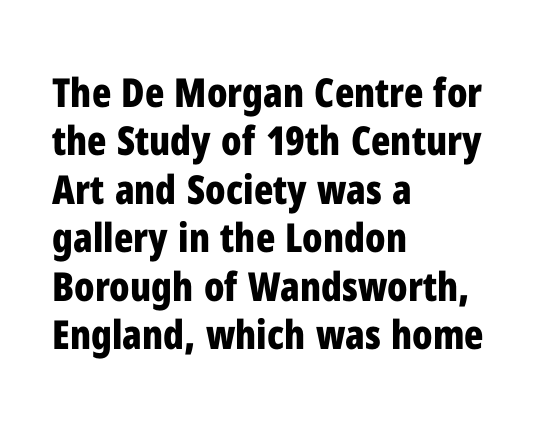
Q: Is the text bold? A: Yes.
Q: Is the text italic (slanted)? A: No, it is upright.
Q: Is the typeface a serif or a sans-serif typeface? A: Sans-serif.
Q: Is the text underlined? A: No.
Q: How is the paragraph aligned? A: Left-aligned.
Q: Is the spacing between letters normal or unusually wide? A: Normal.
Q: Width (condensed, normal, or wide)? A: Condensed.
Q: Stroke contrast? A: Low.
Q: x-height? A: Medium.
Q: Monospaced? A: No.
